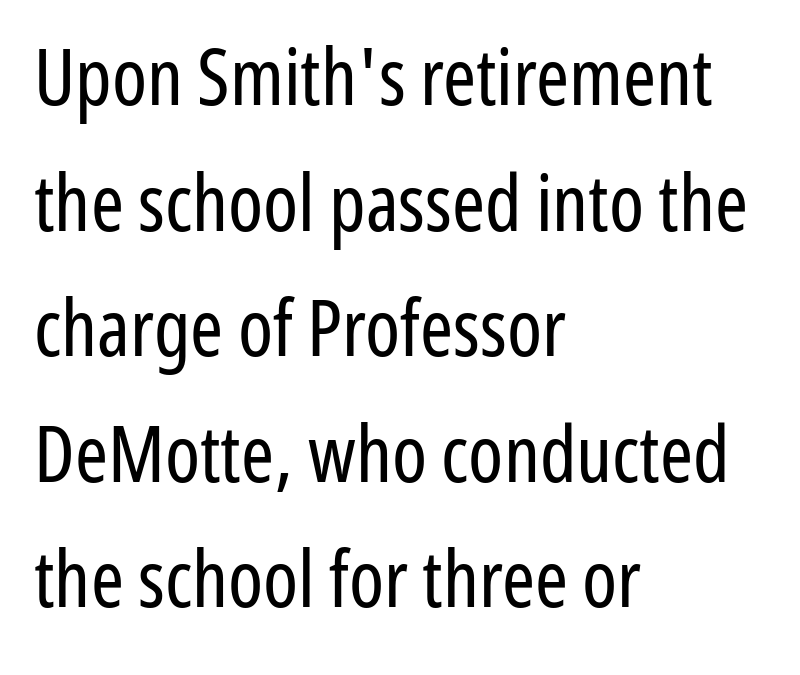
The image shows 79 px regular-weight, condensed sans-serif type, upright; set left-aligned, normal line spacing (1.59x), normal letter spacing, not underlined; low stroke contrast and a medium x-height.
